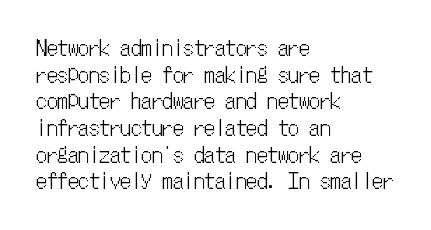
Q: Is the text italic (slanted)? A: No, it is upright.
Q: Is the text underlined? A: No.
Q: How is the paragraph aligned? A: Left-aligned.
Q: Is the spacing between letters normal or unusually wide? A: Normal.
Q: Is the spacing between lines tight, normal or loose? A: Normal.
